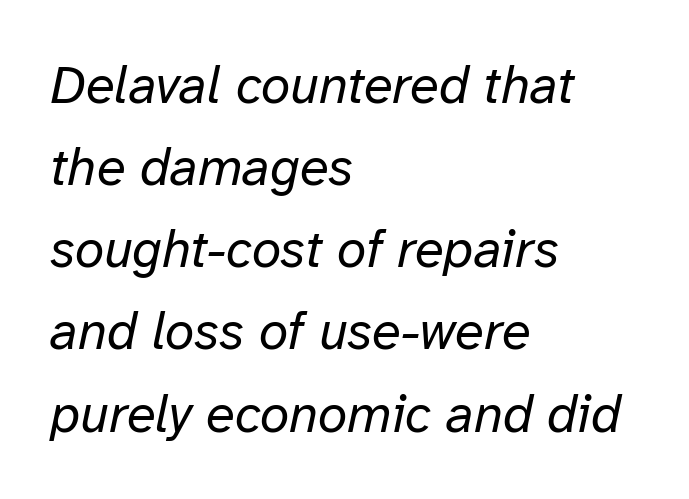
Horizontal bands of white between lines are of average thickness. Summary of weight: not heavy and not bold. The area under the type is left untouched. The whole block is typeset with a tilt. Which margin do the lines hug? The left one — the right edge is uneven. Think of a printed novel: that variable character pitch is what you see here.
